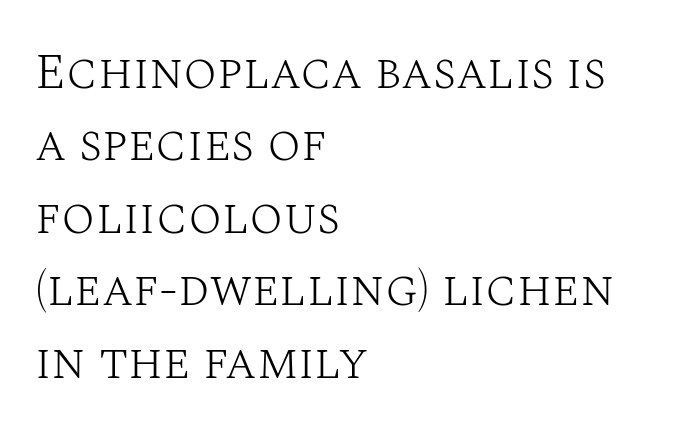
The image shows 50 px light serif type, upright; set left-aligned, normal line spacing (1.45x), normal letter spacing, not underlined; medium stroke contrast and a large x-height.
